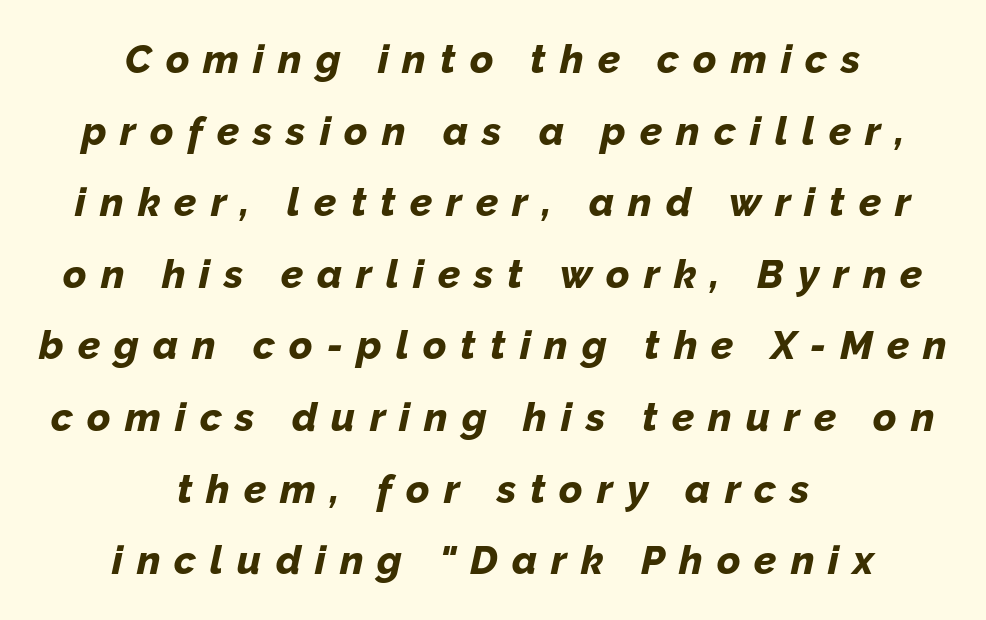
These lines are rendered in a variable-pitch font. The passage shown is emphatically bold. Underline: absent. These lines stack symmetrically, like a column narrowing and widening about its center. The rendering inserts visible extra space after every character. A typesetter would mark this as italic.
